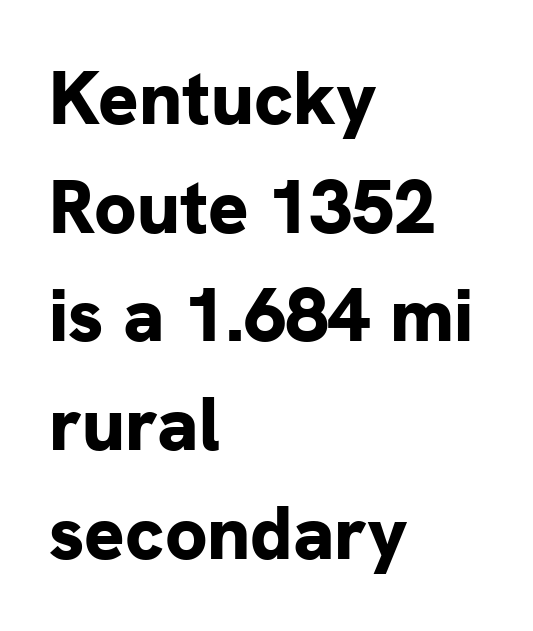
The image shows 75 px bold sans-serif type, upright; set left-aligned, normal line spacing (1.45x), normal letter spacing, not underlined; low stroke contrast and a medium x-height.
